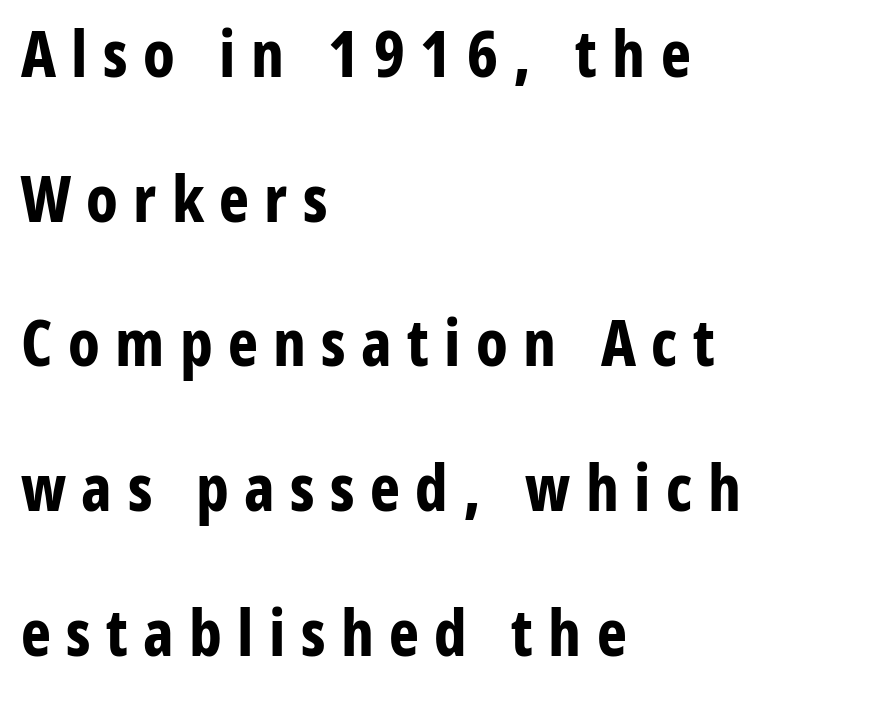
Ordinary non-slanted type is in use. Any mark beneath the type? The region is blank. Inter-character spacing is expanded well beyond the font's built-in metrics. Baseline-to-baseline distance is far greater than the letter height. This sample has the flowing, uneven cadence of proportional lettering.
